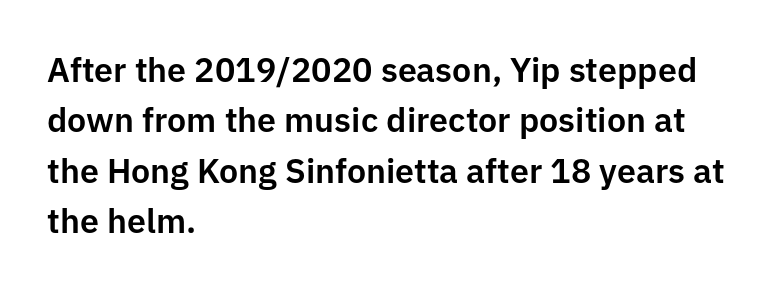
Q: Is the text italic (slanted)? A: No, it is upright.
Q: Is the typeface a serif or a sans-serif typeface? A: Sans-serif.
Q: Is the text underlined? A: No.
Q: How is the paragraph aligned? A: Left-aligned.
Q: Is the spacing between letters normal or unusually wide? A: Normal.
Q: Is the spacing between lines tight, normal or loose? A: Normal.
Q: Width (condensed, normal, or wide)? A: Normal.
Q: Stroke contrast? A: Low.
Q: x-height? A: Medium.
Q: Monospaced? A: No.
